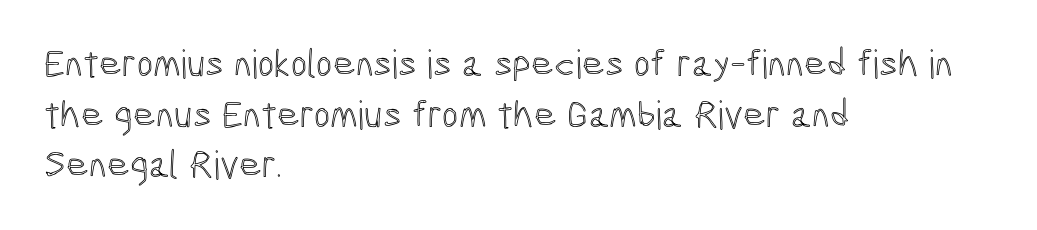
The paragraph has a hard left edge and a soft right edge. These lines are rendered in a variable-pitch font. Quick note: underline off. Summary of vertical rhythm: regular, with standard interline spacing. Nothing unusual about the tracking: characters are spaced as the font intends. Style check: upright.
